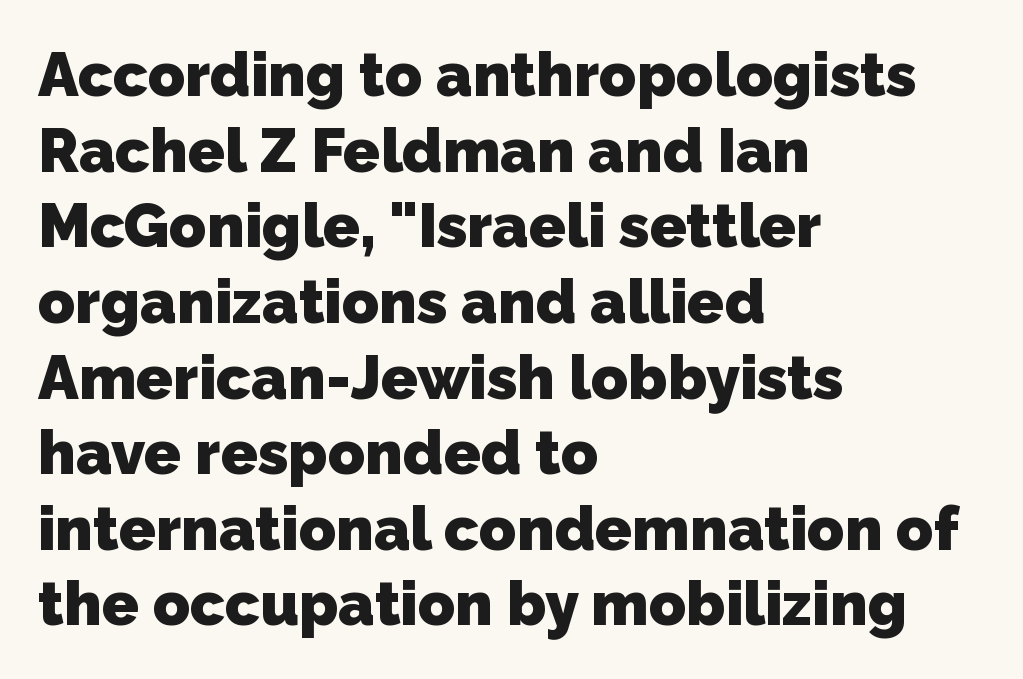
The image shows 61 px heavy sans-serif type; set left-aligned, line spacing 1.24x, normal letter spacing, not underlined; low stroke contrast and a medium x-height.
